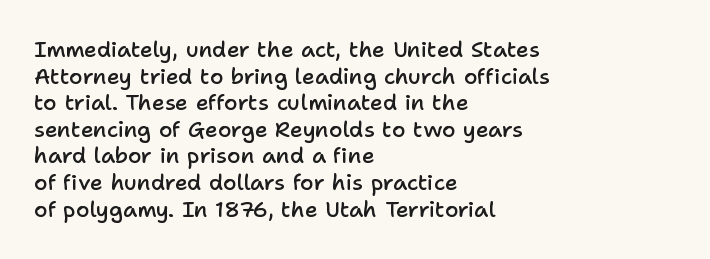
{"italic": "no", "bold": "semi", "underline": "no", "align": "left", "line_spacing_ratio": 1.21, "letter_spacing": "normal", "letter_spacing_em": 0.0, "glyph_px": 22}
